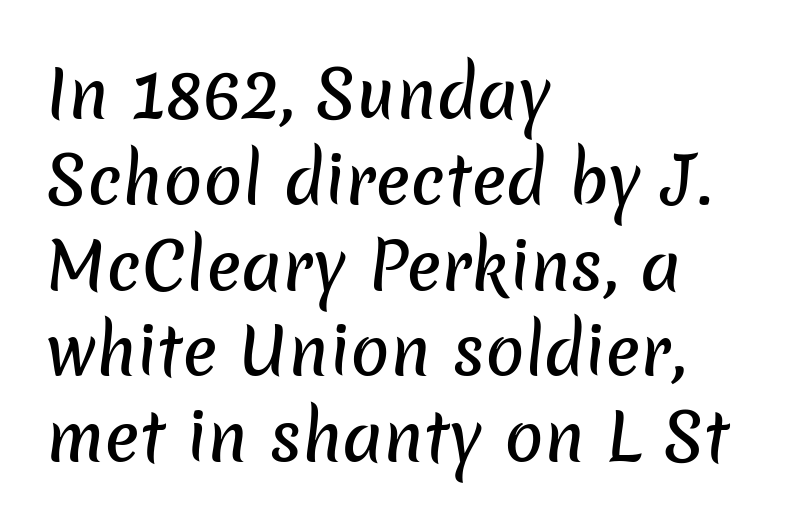
Serifs: no, the terminals of the letterforms are clean. Underlining? Definitely not there. Words appear dense and cohesive because spacing is normal. Where is the straight margin? On the left.
